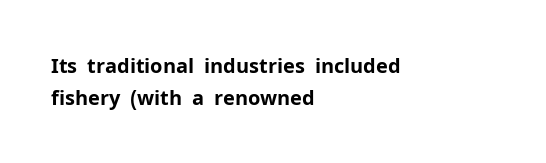
Baseline-to-baseline distance is the conventional proportion of letter height. In terms of letterspacing, this is plain default setting. Leftover space on each line is placed entirely after the last word. Emphasis by weight is at full strength: bold. Check under the words: just untouched page. Every stem runs plumb, perpendicular to the baseline.
